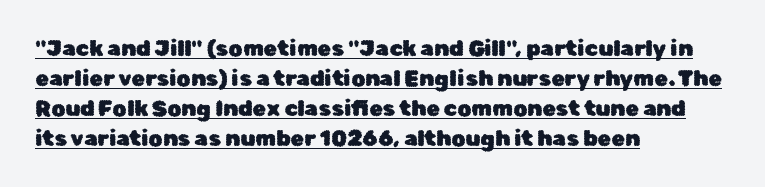
The image shows 22 px text type, upright; set left-aligned, normal line spacing (1.36x), normal letter spacing, underlined.
